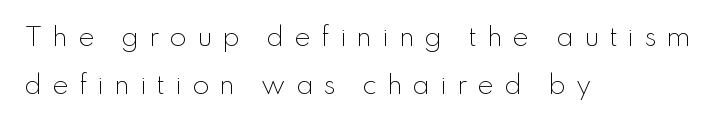
{"italic": "no", "bold": "no", "underline": "no", "align": "left", "line_spacing": "loose", "line_spacing_ratio": 1.93, "letter_spacing": "wide", "letter_spacing_em": 0.4, "glyph_px": 25}
